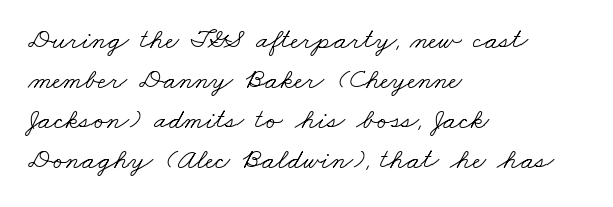
{"serif": "yes", "bold": "no", "weight": "light", "width": "wide", "stroke_contrast": "low", "x_height": "small", "monospaced": "no", "underline": "no", "align": "left", "line_spacing": "normal", "line_spacing_ratio": 1.38, "letter_spacing": "normal", "letter_spacing_em": 0.0, "glyph_px": 29}
